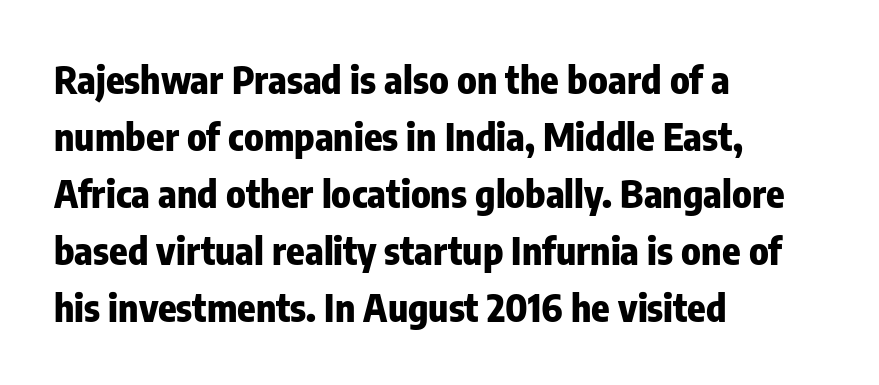
{"serif": "no", "italic": "no", "bold": "yes", "weight": "heavy", "width": "condensed", "stroke_contrast": "low", "x_height": "medium", "monospaced": "no", "underline": "no", "align": "left", "line_spacing": "normal", "line_spacing_ratio": 1.5, "letter_spacing": "normal", "letter_spacing_em": 0.0, "glyph_px": 38}
